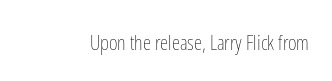
The image shows 21 px text type, upright; set normal letter spacing, not underlined.
